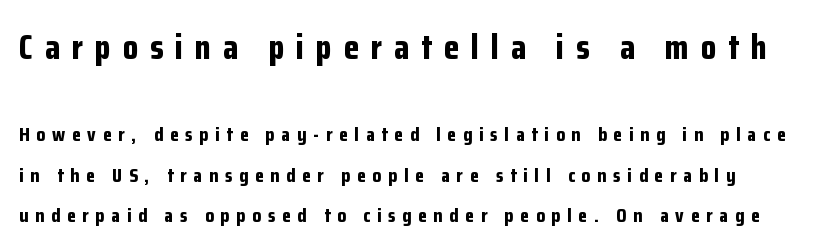
The image shows 35 px bold, condensed sans-serif type, upright; set loose line spacing (2.03x), unusually wide letter spacing (+0.34 em), not underlined; the first (top) block is 1.75x larger; low stroke contrast and a medium x-height.
